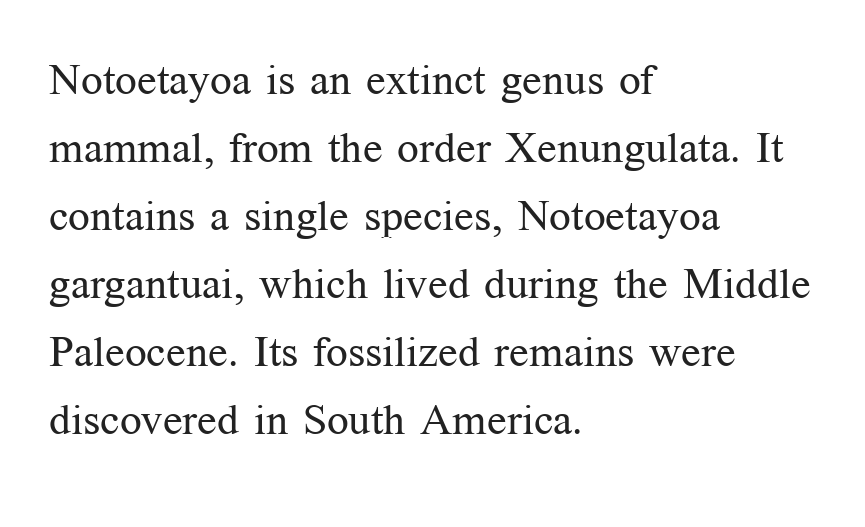
The image shows 43 px regular-weight serif type, upright; set left-aligned, normal line spacing (1.58x), normal letter spacing, not underlined; medium stroke contrast and a medium x-height.
